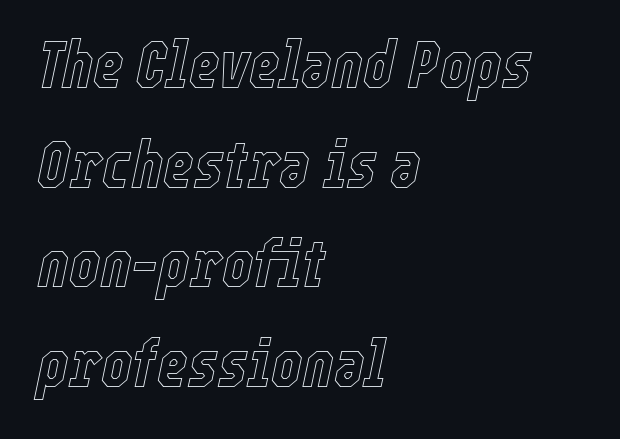
Q: Is the text italic (slanted)? A: Yes, it leans right by about 12 degrees.
Q: Is the text underlined? A: No.
Q: How is the paragraph aligned? A: Left-aligned.
Q: Is the spacing between letters normal or unusually wide? A: Normal.
Q: Is the spacing between lines tight, normal or loose? A: Normal.
Q: Width (condensed, normal, or wide)? A: Condensed.
Q: x-height? A: Medium.
Q: Monospaced? A: No.
